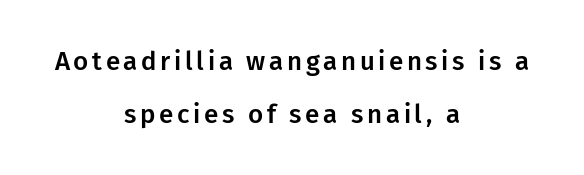
{"italic": "no", "underline": "no", "align": "center", "line_spacing": "loose", "line_spacing_ratio": 2.03, "glyph_px": 26}
